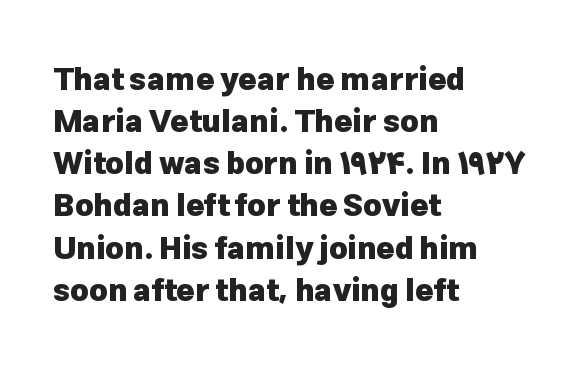
A typesetter would mark this as roman, not italic. Anything drawn beneath the words? Only blank space. The face used here is a sans, in the tradition of grotesques and geometrics. Think of a printed novel: that variable character pitch is what you see here. As a designer I'd log this as weight 700, bold. Rows of type keep a routine distance in the vertical direction.
